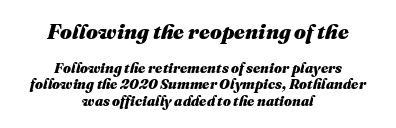
The setting favours the middle, as headings and verse often do. Type size steps down from the first block to the second. The gaps between neighbouring characters are ordinary and unremarkable. These lines were composed using italics. Compared with an ordinary text face, these strokes are far heavier — a full bold. The foot of each line stays bare and open.
